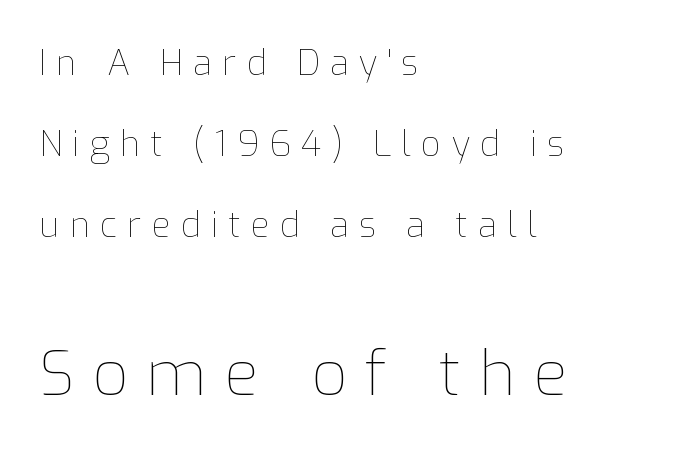
Q: Is the text bold? A: No.
Q: Is the text italic (slanted)? A: No, it is upright.
Q: Is the text underlined? A: No.
Q: How is the paragraph aligned? A: Left-aligned.
Q: Is the spacing between letters normal or unusually wide? A: Unusually wide.
Q: Is the spacing between lines tight, normal or loose? A: Loose.
Q: Which block of text is set in a larger size, the first (top) or the second (bottom)? A: The second (bottom) one.
Q: Width (condensed, normal, or wide)? A: Normal.
Q: Stroke contrast? A: Low.
Q: x-height? A: Medium.
Q: Monospaced? A: No.
